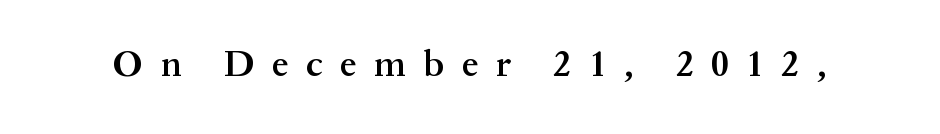
Do the characters align in a grid? No, the font is proportional. The typesetting leans somewhat heavy: a semibold. Honestly, there is no underline to notice here at all. Little horizontal feet cap the strokes, marking this as serif type.
